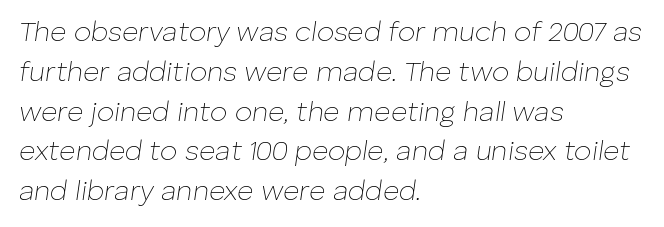
Q: Is the text bold? A: No.
Q: Is the text italic (slanted)? A: Yes, it leans right by about 8 degrees.
Q: Is the text underlined? A: No.
Q: How is the paragraph aligned? A: Left-aligned.
Q: Is the spacing between letters normal or unusually wide? A: Normal.
Q: Is the spacing between lines tight, normal or loose? A: Normal.
Q: Width (condensed, normal, or wide)? A: Normal.
Q: Stroke contrast? A: Low.
Q: x-height? A: Medium.
Q: Monospaced? A: No.
